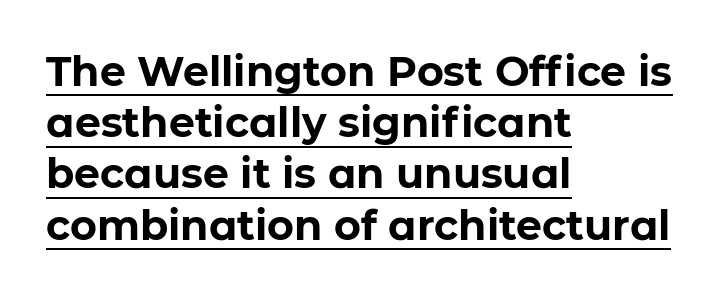
The image shows 41 px bold sans-serif type, upright; set left-aligned, normal line spacing (1.25x), normal letter spacing, underlined; low stroke contrast and a medium x-height.
